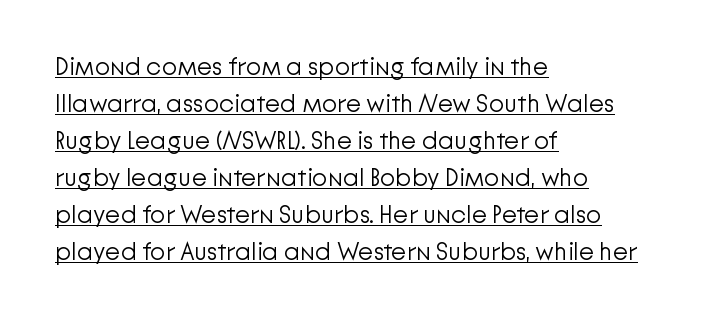
The passage shown is underscored from start to finish. Does the leading feel generous? No, just average. Tracking here is standard; glyphs follow each other at the usual distance. Does the copy run flush right? No — it runs flush left. Italic? Not at all — the glyphs are vertical. Nothing heavy about these letters — not bold at all.
